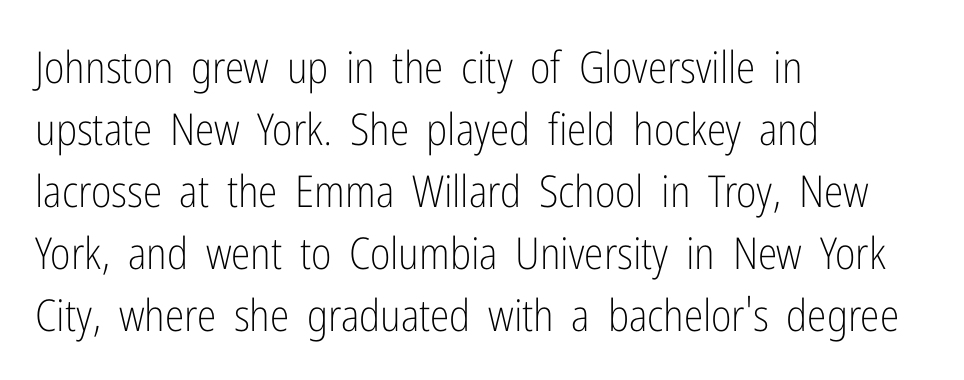
{"serif": "no", "italic": "no", "bold": "no", "weight": "light", "width": "condensed", "stroke_contrast": "low", "x_height": "medium", "monospaced": "no", "underline": "no", "align": "left", "line_spacing": "normal", "line_spacing_ratio": 1.41, "letter_spacing": "normal", "letter_spacing_em": 0.0, "glyph_px": 44}
